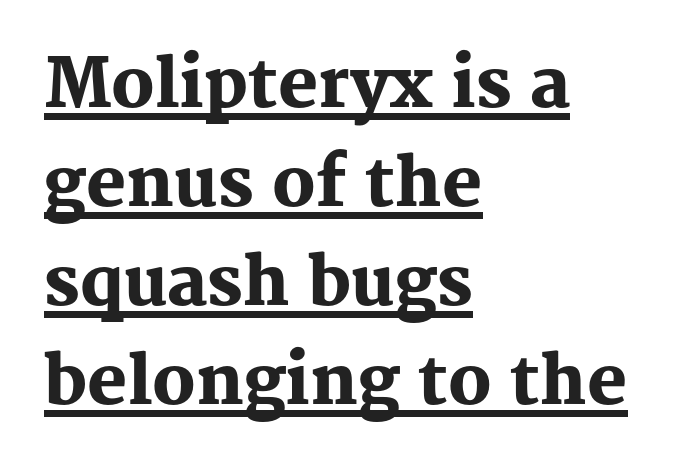
{"serif": "yes", "italic": "no", "bold": "yes", "weight": "heavy", "width": "normal", "stroke_contrast": "medium", "x_height": "medium", "monospaced": "no", "underline": "yes", "align": "left", "line_spacing": "normal", "line_spacing_ratio": 1.48, "letter_spacing": "normal", "letter_spacing_em": 0.0, "glyph_px": 67}
